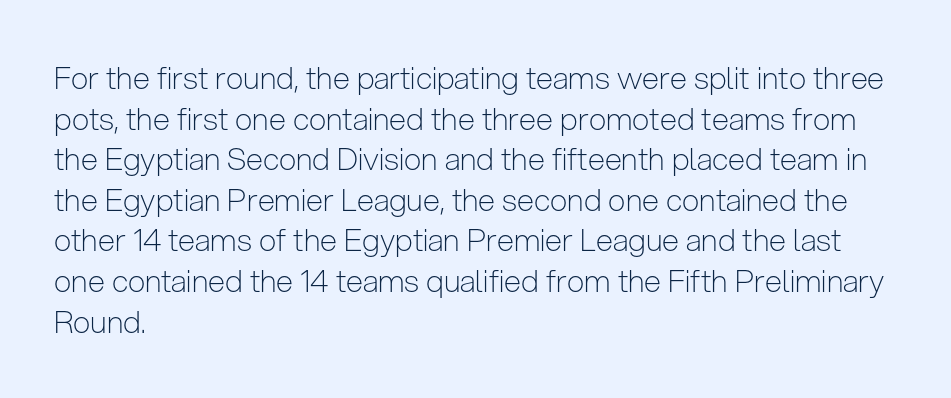
Ordinary non-slanted type is in use. The text block is weighted toward the left margin, trailing off unevenly rightward. This rendering features lettering with no underline. The typesetting does not lean heavy: it is not bold. Leading matches the norm, producing a regular column.
